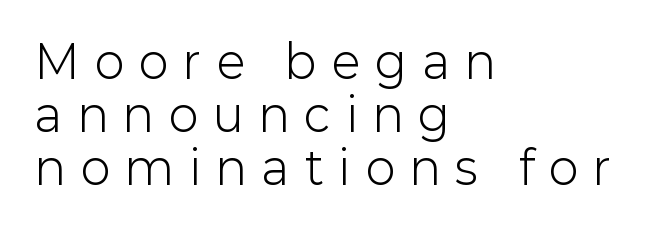
Spacing between characters has been opened up far beyond the box default. Each letter keeps its own natural width here, so spacing adapts to shape. The font is comparable to plain body text, perhaps lighter. Posture: upright roman. These lines are composed in type without serifs. The space directly below the letters is spotless.
